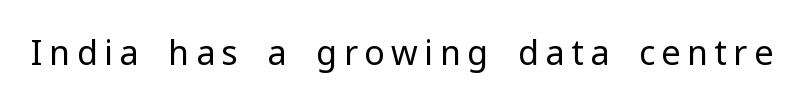
Heaviness? Minimal to ordinary, like unemphasized prose. Is this a sans? Yes — the strokes have no serifs. Descenders hang freely into open space. It's the straight-up-and-down kind of type.
